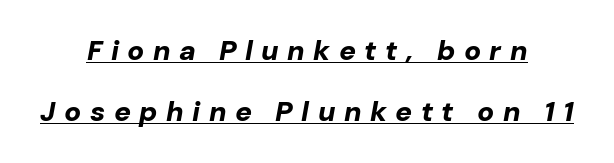
Reading down the block, each line starts at a different indent, mirrored at its end. A baseline rule has been typeset under these characters. Display-style spreading of the glyphs; the letterfit is very open. Leading: increased. Its strokes are broad and dark, the hallmark of bold type. Do the characters align in a grid? No, the font is proportional.
